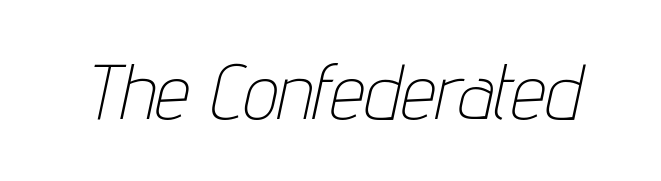
{"italic": "yes", "lean": "right", "slant_degrees": 12, "bold": "no", "weight": "thin", "width": "condensed", "stroke_contrast": "low", "x_height": "medium", "monospaced": "no", "underline": "no", "letter_spacing": "normal", "letter_spacing_em": 0.0, "glyph_px": 78}
